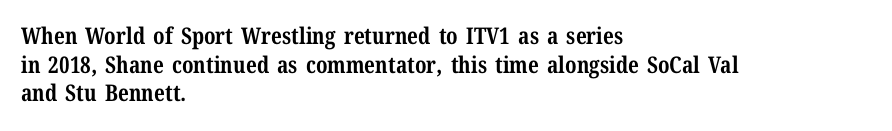
The image shows 23 px bold type, upright; set left-aligned, line spacing 1.24x, normal letter spacing, not underlined.
